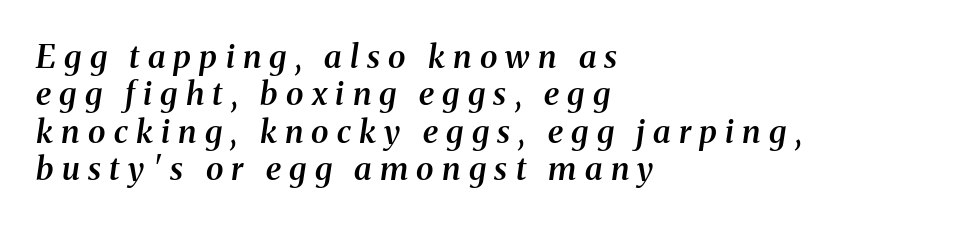
{"serif": "yes", "italic": "yes", "lean": "right", "slant_degrees": 8, "bold": "semi", "weight": "semibold", "width": "normal", "stroke_contrast": "medium", "x_height": "medium", "monospaced": "no", "underline": "no", "align": "left", "line_spacing_ratio": 1.17, "letter_spacing": "wide", "letter_spacing_em": 0.26, "glyph_px": 32}
